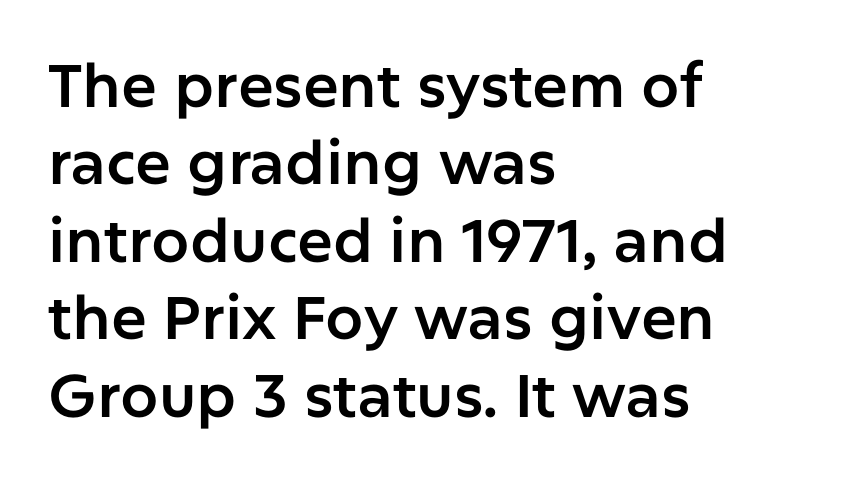
{"serif": "no", "italic": "no", "width": "normal", "stroke_contrast": "low", "x_height": "medium", "monospaced": "no", "underline": "no", "align": "left", "line_spacing": "normal", "line_spacing_ratio": 1.29, "letter_spacing": "normal", "letter_spacing_em": 0.0, "glyph_px": 60}
